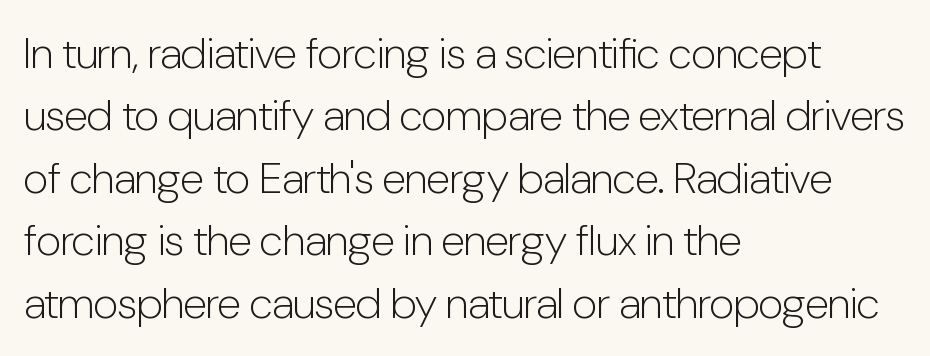
The image shows 44 px light, condensed sans-serif type, upright; set left-aligned, normal line spacing (1.42x), normal letter spacing, not underlined; low stroke contrast and a medium x-height.
